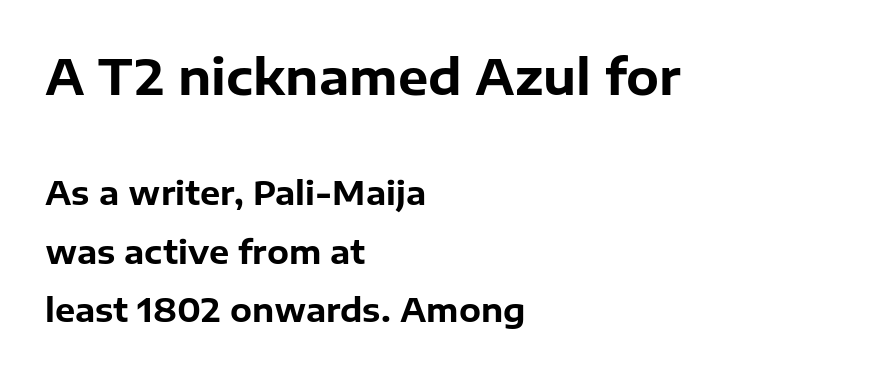
This rendering employs a face without finishing strokes, i.e., a sans-serif. Lines of text with bare space underneath. Ordinary non-slanted type is in use. What stands out about the letter spacing? Nothing — it is the standard amount. These words are printed bold, with thick strokes throughout.
